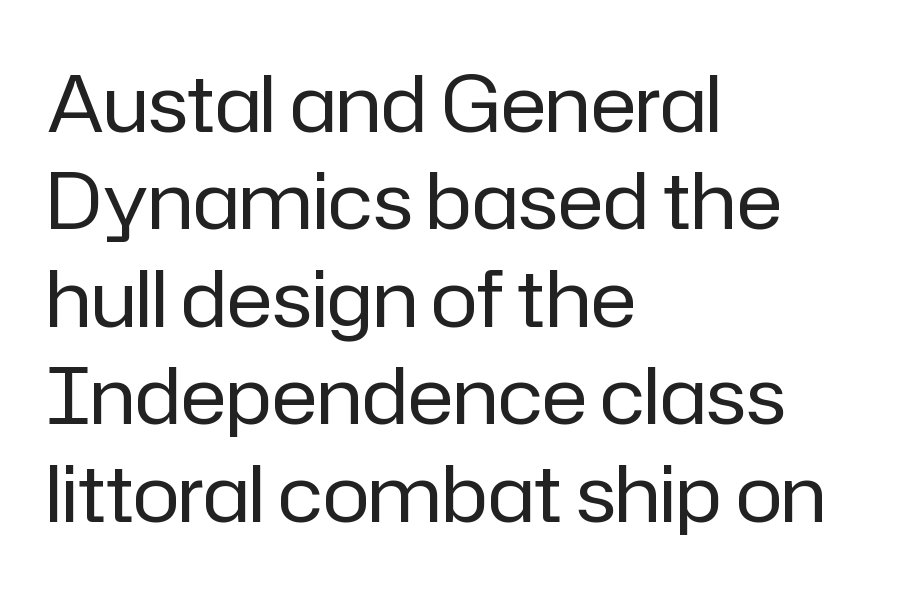
{"serif": "no", "italic": "no", "bold": "no", "weight": "regular", "width": "normal", "stroke_contrast": "low", "x_height": "medium", "monospaced": "no", "underline": "no", "align": "left", "line_spacing": "normal", "line_spacing_ratio": 1.25, "letter_spacing": "normal", "letter_spacing_em": 0.0, "glyph_px": 78}
